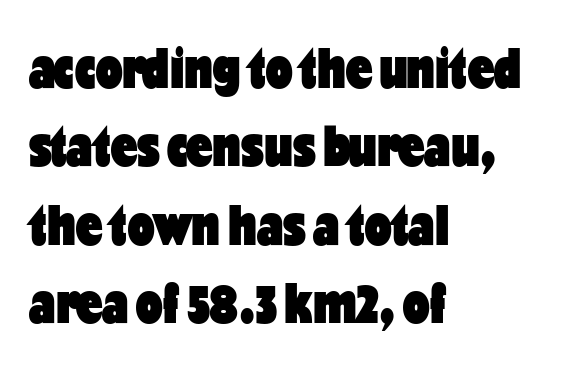
The image shows 59 px heavy, condensed sans-serif type, upright; set left-aligned, normal line spacing (1.33x), normal letter spacing, not underlined; low stroke contrast and a medium x-height.
